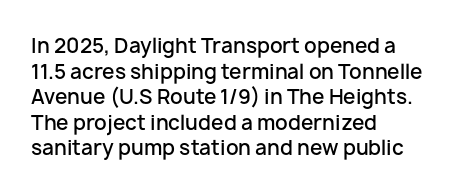
Q: Is the text bold? A: Semi-bold.
Q: Is the text italic (slanted)? A: No, it is upright.
Q: Is the text underlined? A: No.
Q: How is the paragraph aligned? A: Left-aligned.
Q: Is the spacing between letters normal or unusually wide? A: Normal.
Q: Is the spacing between lines tight, normal or loose? A: Normal.
